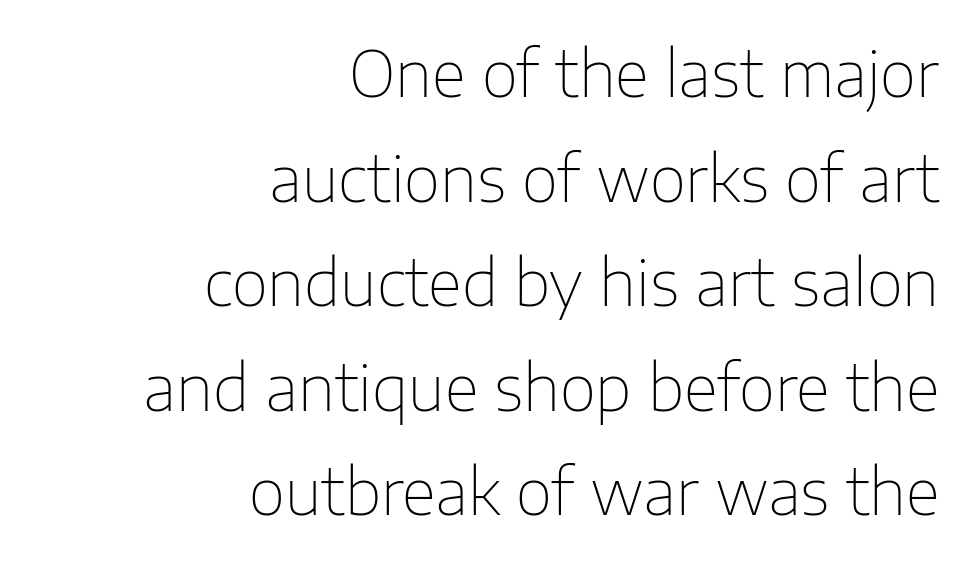
The image shows 63 px thin sans-serif type, upright; set right-aligned, normal line spacing (1.66x), normal letter spacing, not underlined; low stroke contrast and a medium x-height.
